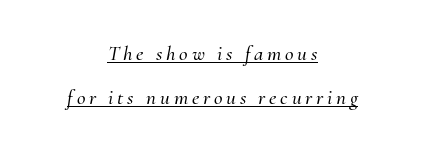
{"italic": "yes", "lean": "right", "slant_degrees": 10, "underline": "yes", "align": "center", "line_spacing": "loose", "line_spacing_ratio": 2.09, "glyph_px": 21}
